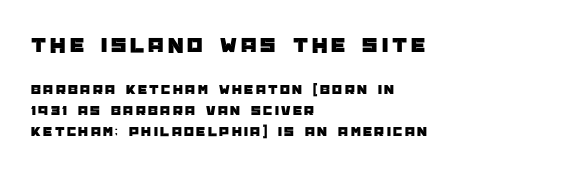
Q: Is the text italic (slanted)? A: No, it is upright.
Q: Is the text underlined? A: No.
Q: How is the paragraph aligned? A: Left-aligned.
Q: Is the spacing between lines tight, normal or loose? A: Normal.
Q: Which block of text is set in a larger size, the first (top) or the second (bottom)? A: The first (top) one.
